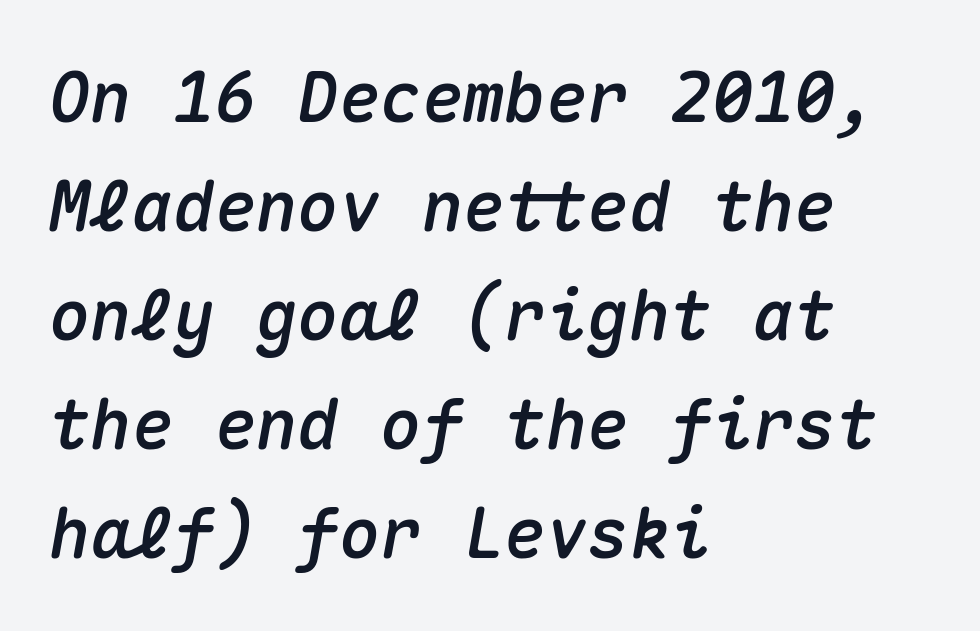
The image shows 69 px text type, italic (leaning right), monospaced; set left-aligned, normal line spacing (1.58x), normal letter spacing, not underlined; medium stroke contrast and a medium x-height.
